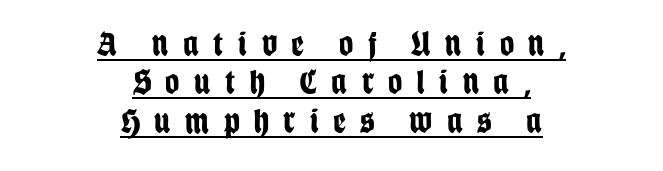
Q: Is the text bold? A: Yes.
Q: Is the text italic (slanted)? A: No, it is upright.
Q: Is the typeface a serif or a sans-serif typeface? A: Sans-serif.
Q: Is the text underlined? A: Yes.
Q: How is the paragraph aligned? A: Centered.
Q: Is the spacing between letters normal or unusually wide? A: Unusually wide.
Q: Is the spacing between lines tight, normal or loose? A: Tight.
Q: Width (condensed, normal, or wide)? A: Condensed.
Q: Stroke contrast? A: Low.
Q: x-height? A: Large.
Q: Monospaced? A: No.
